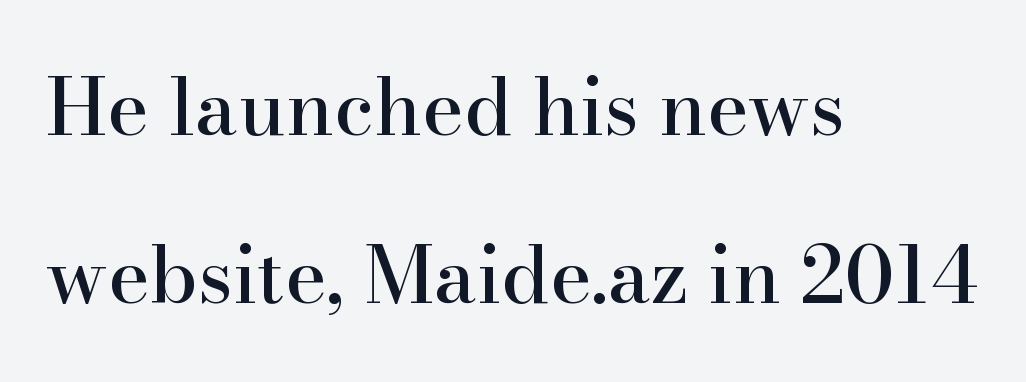
Leading: increased. The area under the type is left untouched. Looks like regular typesetting: each glyph gets only the width it needs. If you drew a ruler down the left edge, every line would touch it. In terms of letterspacing, this is plain default setting. This sample uses an upright cut, with every glyph sitting square on the baseline.
